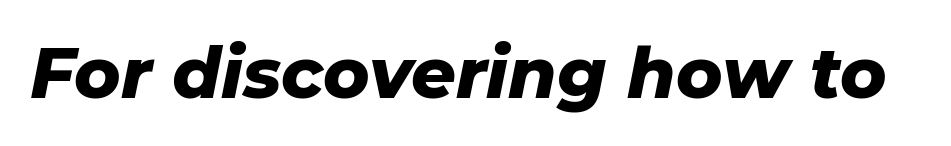
Q: Is the text bold? A: Yes.
Q: Is the text italic (slanted)? A: Yes, it leans right by about 11 degrees.
Q: Is the text underlined? A: No.
Q: Is the spacing between letters normal or unusually wide? A: Normal.
Q: Width (condensed, normal, or wide)? A: Normal.
Q: Stroke contrast? A: Low.
Q: x-height? A: Medium.
Q: Monospaced? A: No.
